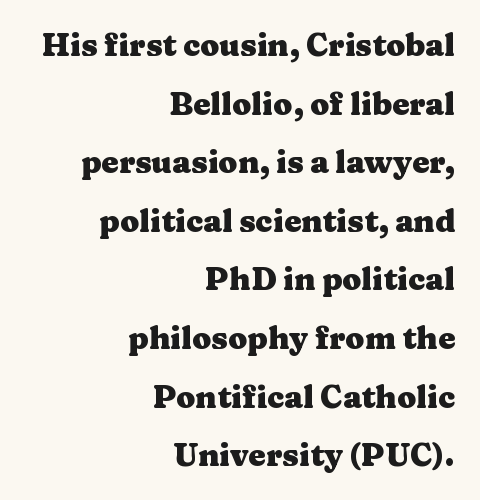
Q: Is the text bold? A: Yes.
Q: Is the text italic (slanted)? A: No, it is upright.
Q: Is the typeface a serif or a sans-serif typeface? A: Serif.
Q: Is the text underlined? A: No.
Q: How is the paragraph aligned? A: Right-aligned.
Q: Is the spacing between letters normal or unusually wide? A: Normal.
Q: Width (condensed, normal, or wide)? A: Wide.
Q: Stroke contrast? A: Medium.
Q: x-height? A: Medium.
Q: Monospaced? A: No.
